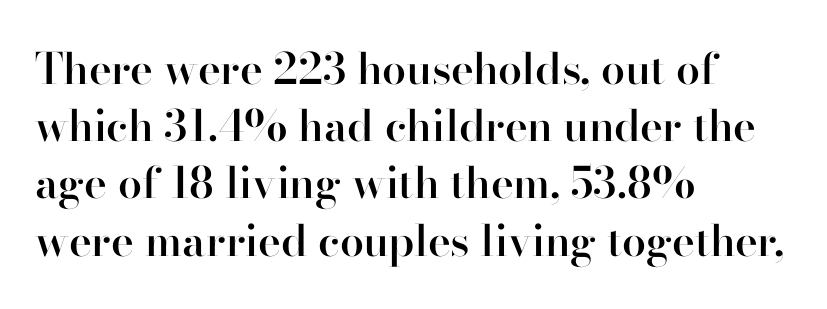
Its strokes are somewhat broadened, the hallmark of semibold type. Here the designer chose a conventional face with non-uniform glyph widths. Yep, those are serifs on the letters. Check the space under the baseline: it is left empty.
